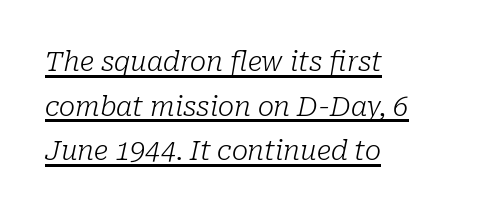
{"italic": "yes", "lean": "right", "slant_degrees": 10, "bold": "no", "underline": "yes", "align": "left", "line_spacing": "normal", "line_spacing_ratio": 1.65, "letter_spacing": "normal", "letter_spacing_em": 0.0, "glyph_px": 27}
